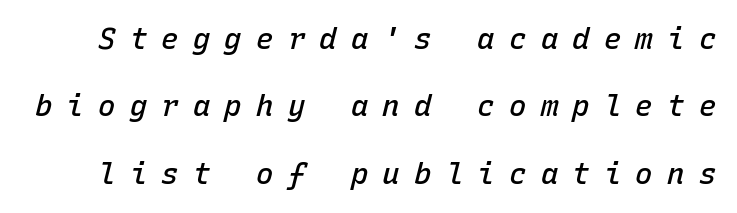
Q: Is the text bold? A: Semi-bold.
Q: Is the text italic (slanted)? A: Yes, it leans right by about 15 degrees.
Q: Is the text underlined? A: No.
Q: Is the spacing between letters normal or unusually wide? A: Unusually wide.
Q: Is the spacing between lines tight, normal or loose? A: Loose.
Q: Width (condensed, normal, or wide)? A: Normal.
Q: Stroke contrast? A: Low.
Q: x-height? A: Medium.
Q: Monospaced? A: Yes.
